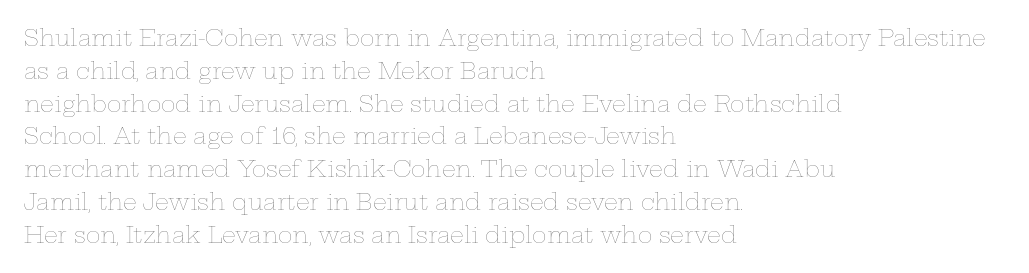
Q: Is the text bold? A: No.
Q: Is the text italic (slanted)? A: No, it is upright.
Q: Is the text underlined? A: No.
Q: How is the paragraph aligned? A: Left-aligned.
Q: Is the spacing between letters normal or unusually wide? A: Normal.
Q: Is the spacing between lines tight, normal or loose? A: Normal.
